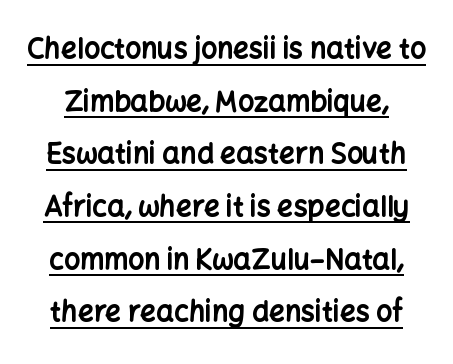
The image shows 28 px bold sans-serif type, upright; set line spacing 1.88x, normal letter spacing, underlined; low stroke contrast and a medium x-height.
